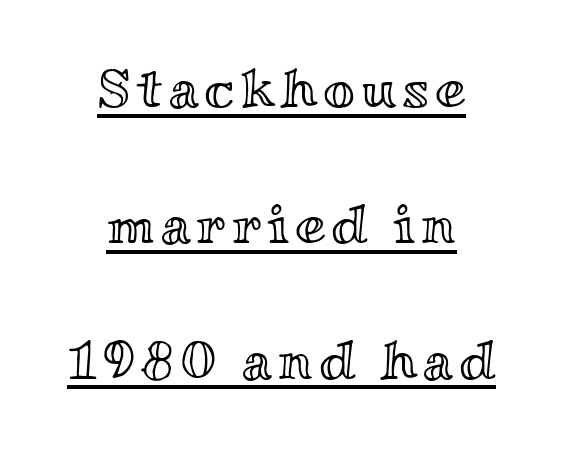
The rendering uses natural spacing where letterforms have individual widths. Compared with undecorated copy, this sample adds a rule below the words. Whoever set this chose breathing room over compactness in the vertical rhythm. The axis of the letterforms is exactly vertical. This rendering uses center alignment, leaving both contours irregular but symmetric.
